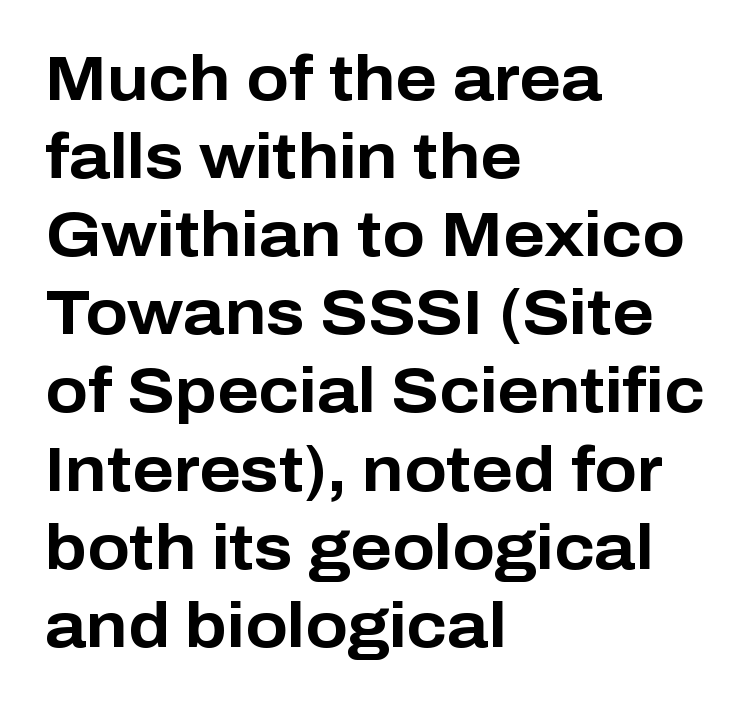
Q: Is the text bold? A: Yes.
Q: Is the text italic (slanted)? A: No, it is upright.
Q: Is the typeface a serif or a sans-serif typeface? A: Sans-serif.
Q: Is the text underlined? A: No.
Q: How is the paragraph aligned? A: Left-aligned.
Q: Is the spacing between letters normal or unusually wide? A: Normal.
Q: Is the spacing between lines tight, normal or loose? A: Normal.
Q: Width (condensed, normal, or wide)? A: Normal.
Q: Stroke contrast? A: Low.
Q: x-height? A: Medium.
Q: Monospaced? A: No.
